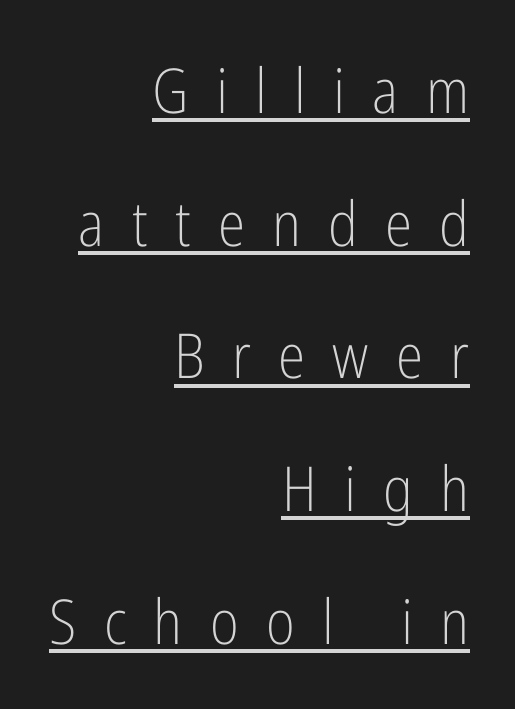
{"serif": "no", "italic": "no", "bold": "no", "weight": "light", "width": "condensed", "stroke_contrast": "low", "x_height": "medium", "monospaced": "no", "underline": "yes", "align": "right", "line_spacing": "loose", "line_spacing_ratio": 2.14, "letter_spacing": "wide", "letter_spacing_em": 0.44, "glyph_px": 62}
